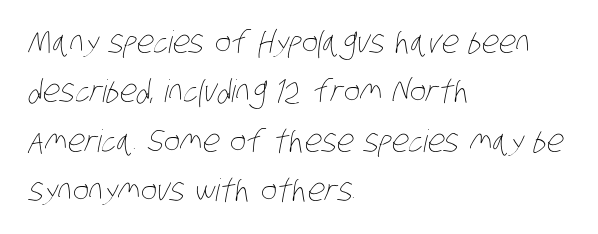
{"bold": "no", "weight": "thin", "width": "condensed", "stroke_contrast": "low", "x_height": "large", "monospaced": "no", "underline": "no", "align": "left", "line_spacing": "normal", "line_spacing_ratio": 1.59, "letter_spacing": "normal", "letter_spacing_em": 0.0, "glyph_px": 31}
